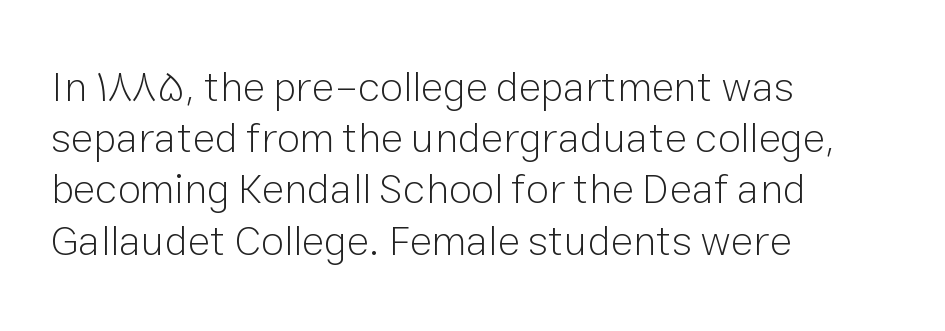
Q: Is the text bold? A: No.
Q: Is the text italic (slanted)? A: No, it is upright.
Q: Is the typeface a serif or a sans-serif typeface? A: Sans-serif.
Q: Is the text underlined? A: No.
Q: How is the paragraph aligned? A: Left-aligned.
Q: Is the spacing between letters normal or unusually wide? A: Normal.
Q: Width (condensed, normal, or wide)? A: Normal.
Q: Stroke contrast? A: Low.
Q: x-height? A: Medium.
Q: Monospaced? A: No.
